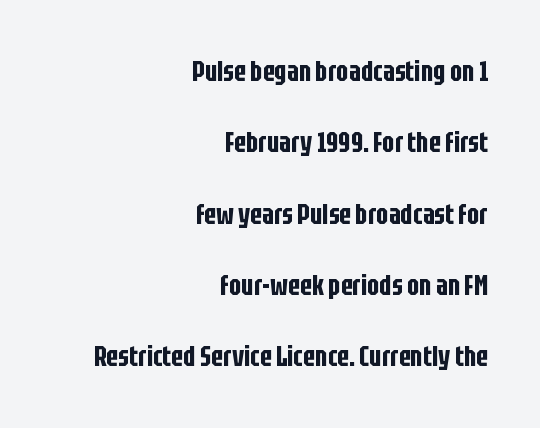
The image shows 29 px condensed sans-serif type, upright; set right-aligned, loose line spacing (2.46x), normal letter spacing, not underlined; low stroke contrast and a large x-height.
